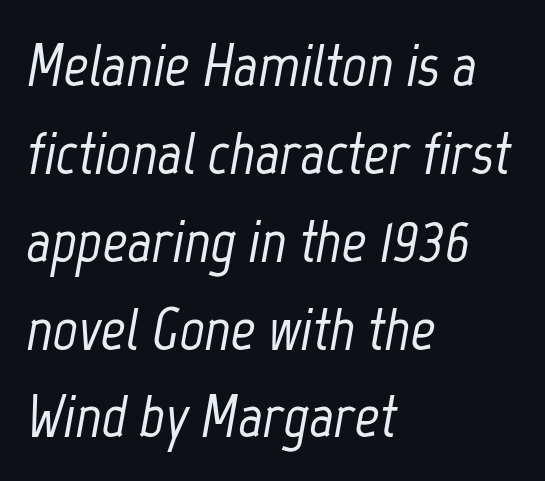
{"italic": "yes", "lean": "right", "slant_degrees": 12, "width": "condensed", "stroke_contrast": "low", "x_height": "medium", "monospaced": "no", "underline": "no", "align": "left", "line_spacing": "normal", "line_spacing_ratio": 1.44, "letter_spacing": "normal", "letter_spacing_em": 0.0, "glyph_px": 61}
